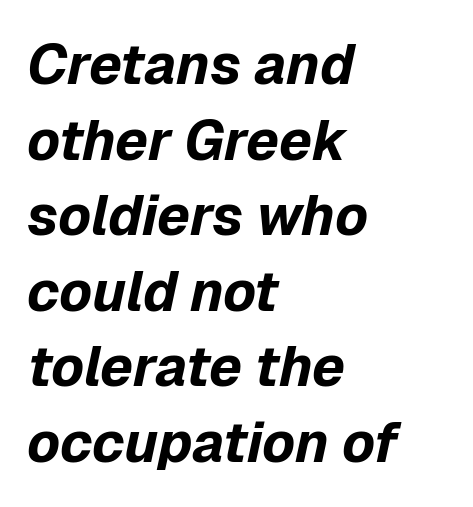
Q: Is the text bold? A: Yes.
Q: Is the text italic (slanted)? A: Yes, it leans right by about 12 degrees.
Q: Is the text underlined? A: No.
Q: How is the paragraph aligned? A: Left-aligned.
Q: Is the spacing between letters normal or unusually wide? A: Normal.
Q: Is the spacing between lines tight, normal or loose? A: Normal.
Q: Width (condensed, normal, or wide)? A: Normal.
Q: Stroke contrast? A: Low.
Q: x-height? A: Medium.
Q: Monospaced? A: No.
